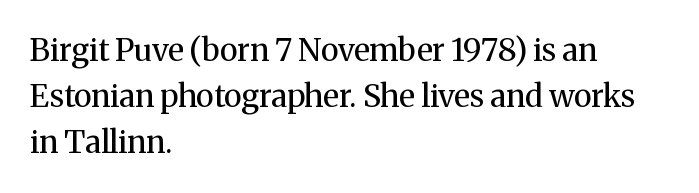
Is this a heavy cut? Hardly; it is regular or lighter. The face used here is proportionally spaced, like ordinary book or web type. Descenders are the only things crossing below the line. What kind of face is this? One with serifs. The letters stand straight up with perfectly vertical stems.
